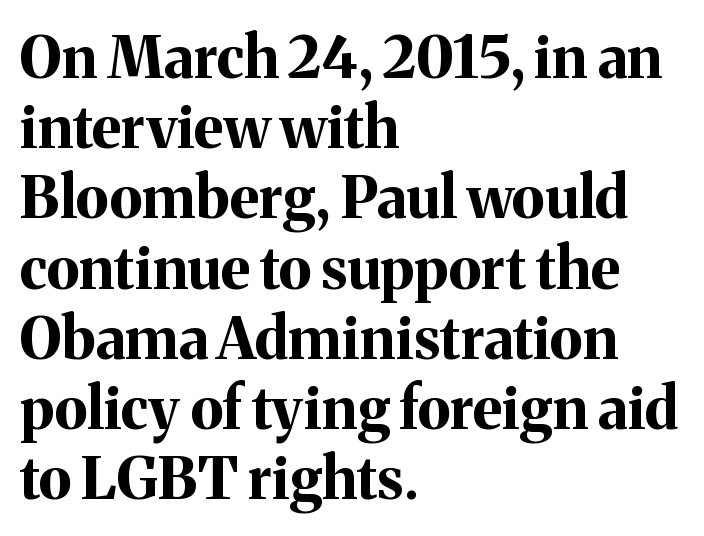
The image shows 58 px bold serif type, upright; set left-aligned, line spacing 1.21x, normal letter spacing, not underlined; medium stroke contrast and a medium x-height.
